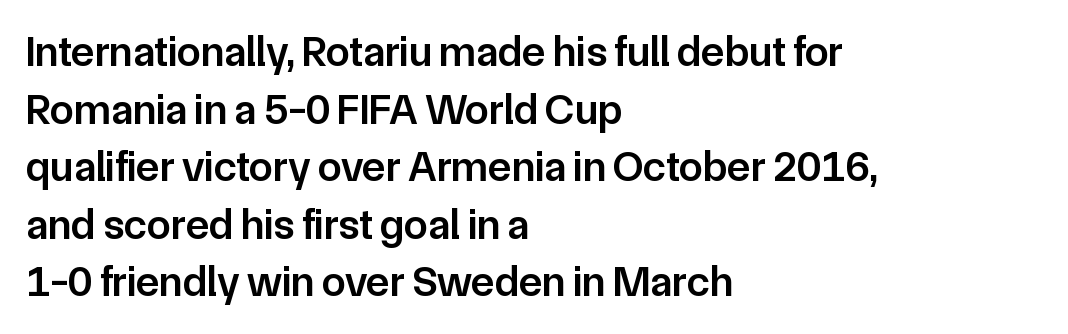
Has an underline been added? It has not. The horizontal fit of the characters is conventional and even. Does the lettering tilt? It doesn't — this is upright. These lines are rendered in a variable-pitch font. Vertical spacing — default.
